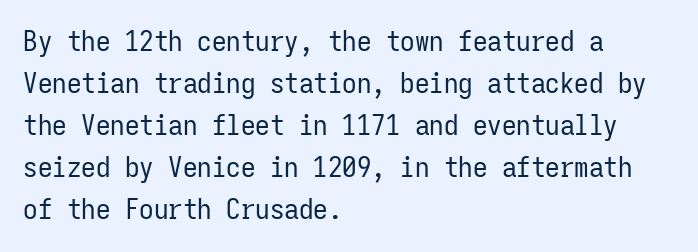
{"serif": "no", "italic": "no", "bold": "no", "weight": "regular", "width": "condensed", "stroke_contrast": "low", "x_height": "medium", "monospaced": "yes", "underline": "no", "align": "left", "line_spacing": "normal", "line_spacing_ratio": 1.45, "letter_spacing": "normal", "letter_spacing_em": 0.0, "glyph_px": 29}
